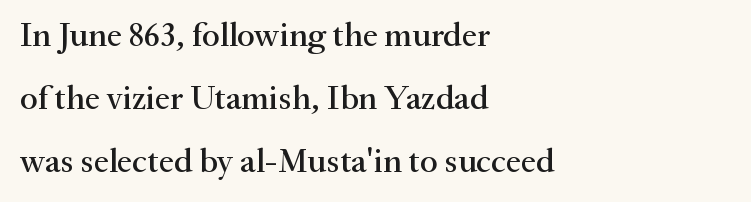
Q: Is the text italic (slanted)? A: No, it is upright.
Q: Is the typeface a serif or a sans-serif typeface? A: Serif.
Q: Is the text underlined? A: No.
Q: How is the paragraph aligned? A: Left-aligned.
Q: Is the spacing between letters normal or unusually wide? A: Normal.
Q: Width (condensed, normal, or wide)? A: Normal.
Q: Stroke contrast? A: Medium.
Q: x-height? A: Small.
Q: Monospaced? A: No.
